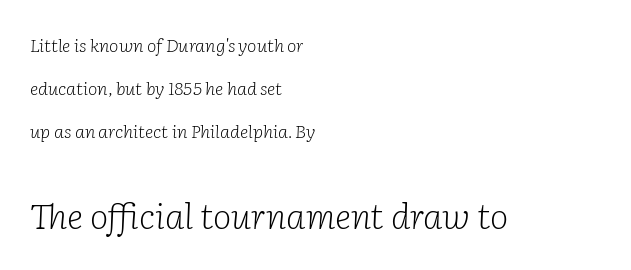
{"serif": "yes", "italic": "yes", "lean": "right", "slant_degrees": 2, "bold": "no", "weight": "light", "width": "normal", "stroke_contrast": "low", "x_height": "medium", "monospaced": "no", "underline": "no", "align": "left", "line_spacing": "loose", "line_spacing_ratio": 2.38, "letter_spacing": "normal", "letter_spacing_em": 0.0, "larger_block": "second", "size_ratio": 1.94, "glyph_px": 35}
